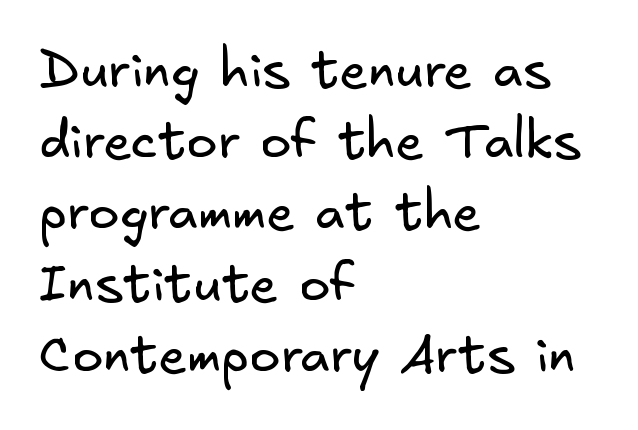
{"serif": "no", "bold": "no", "weight": "regular", "width": "normal", "stroke_contrast": "low", "x_height": "small", "underline": "no", "align": "left", "line_spacing": "normal", "line_spacing_ratio": 1.37, "letter_spacing": "normal", "letter_spacing_em": 0.0, "glyph_px": 52}
